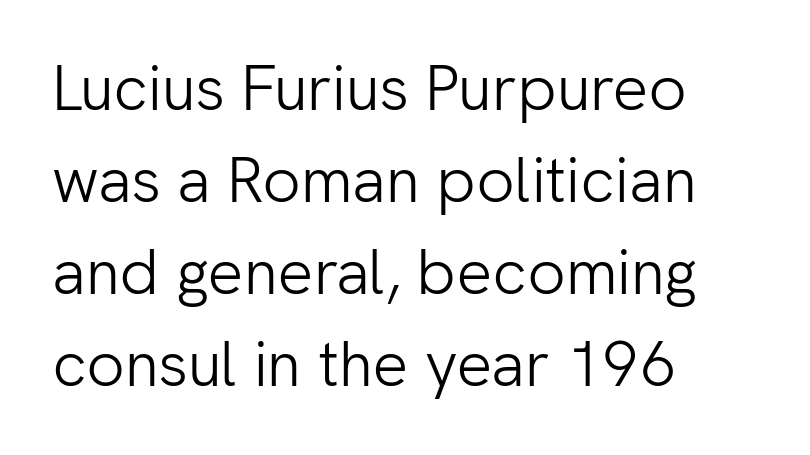
The image shows 63 px light sans-serif type, upright; set left-aligned, normal line spacing (1.46x), normal letter spacing, not underlined; low stroke contrast and a medium x-height.
